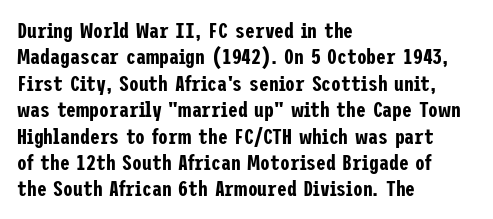
The image shows 22 px text type, upright; set left-aligned, line spacing 1.2x, normal letter spacing, not underlined.
